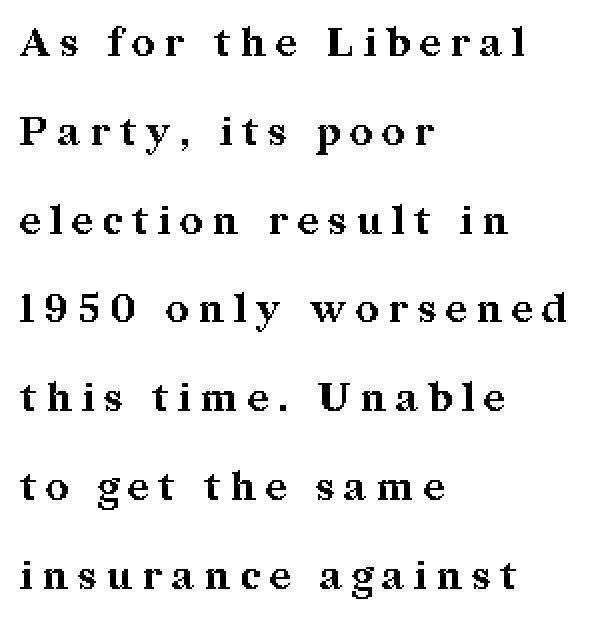
{"serif": "yes", "italic": "no", "bold": "yes", "weight": "bold", "width": "normal", "stroke_contrast": "medium", "x_height": "medium", "monospaced": "no", "underline": "no", "align": "left", "line_spacing": "loose", "line_spacing_ratio": 2.22, "letter_spacing": "wide", "letter_spacing_em": 0.25, "glyph_px": 40}
